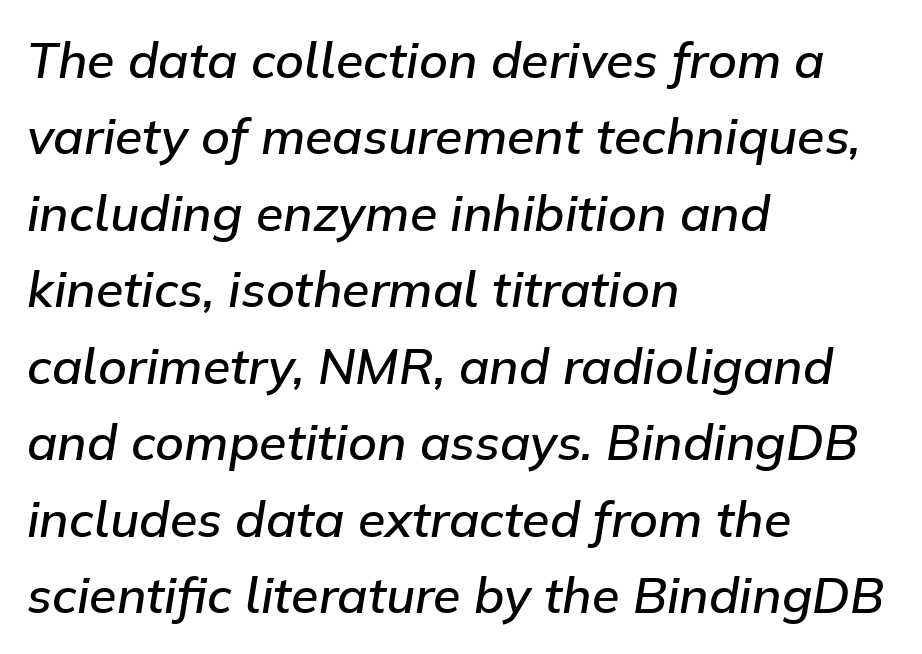
The letters are slanted; this is an italic face. Stroke thickness is moderately raised; the sample reads as semibold. Anything drawn beneath the words? Only blank space. A typesetter would call this zero additional tracking.
